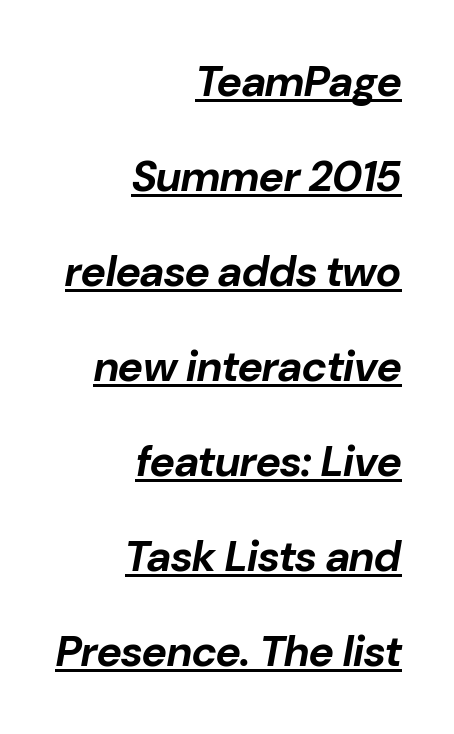
The image shows 43 px bold type, italic (leaning right); set right-aligned, loose line spacing (2.21x), normal letter spacing, underlined; low stroke contrast and a medium x-height.
